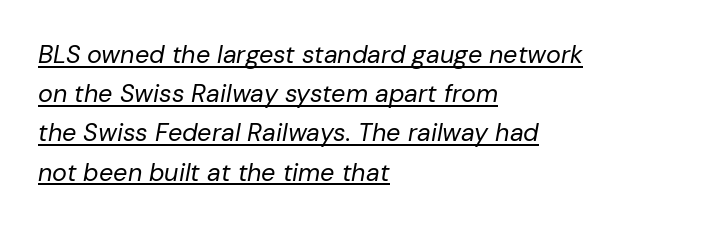
Q: Is the text bold? A: No.
Q: Is the text italic (slanted)? A: Yes, it leans right by about 10 degrees.
Q: Is the text underlined? A: Yes.
Q: How is the paragraph aligned? A: Left-aligned.
Q: Is the spacing between letters normal or unusually wide? A: Normal.
Q: Is the spacing between lines tight, normal or loose? A: Normal.
